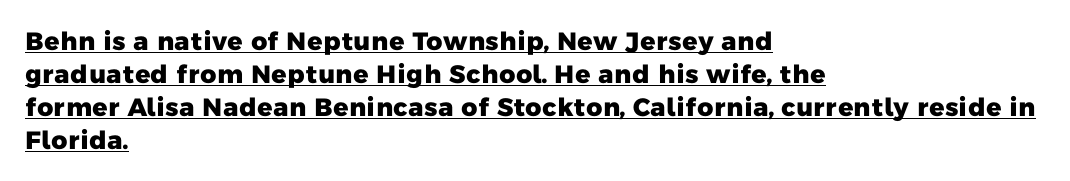
{"bold": "yes", "underline": "yes", "align": "left", "line_spacing": "normal", "line_spacing_ratio": 1.32, "letter_spacing": "normal", "letter_spacing_em": 0.0, "glyph_px": 25}
